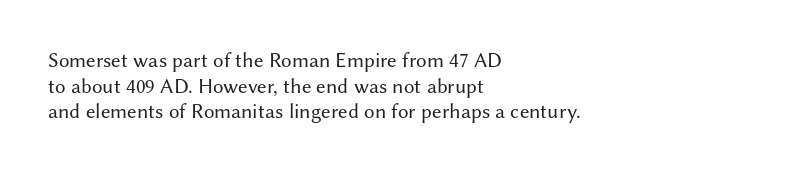
Q: Is the text bold? A: No.
Q: Is the text italic (slanted)? A: No, it is upright.
Q: Is the text underlined? A: No.
Q: How is the paragraph aligned? A: Left-aligned.
Q: Is the spacing between letters normal or unusually wide? A: Normal.
